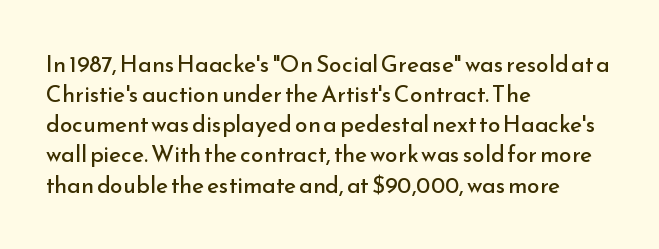
The image shows 23 px text type, upright; set left-aligned, normal line spacing (1.31x), normal letter spacing, not underlined.
